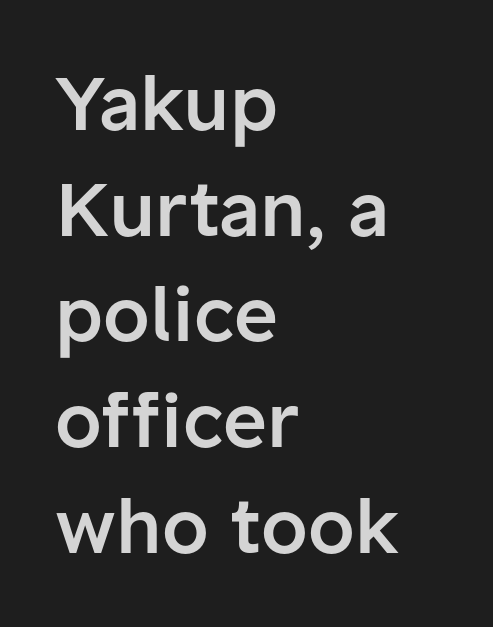
The image shows 75 px semibold sans-serif type, upright; set left-aligned, normal line spacing (1.41x), normal letter spacing, not underlined; low stroke contrast and a medium x-height.
